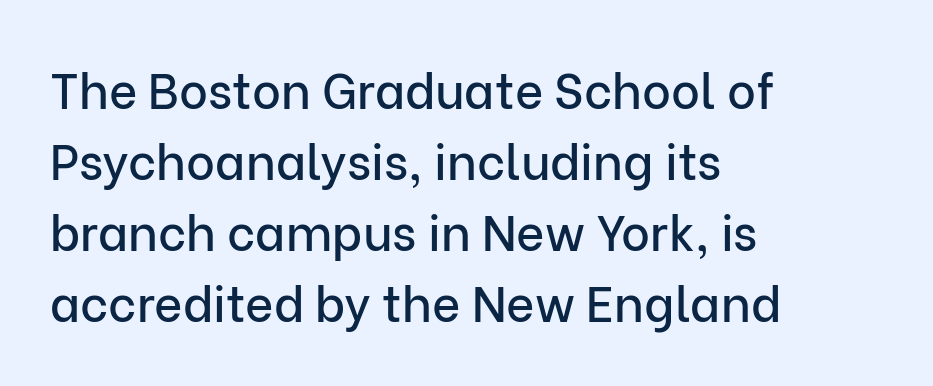
{"serif": "no", "italic": "no", "width": "normal", "stroke_contrast": "low", "x_height": "medium", "monospaced": "no", "underline": "no", "align": "left", "line_spacing": "normal", "line_spacing_ratio": 1.45, "letter_spacing": "normal", "letter_spacing_em": 0.0, "glyph_px": 49}
